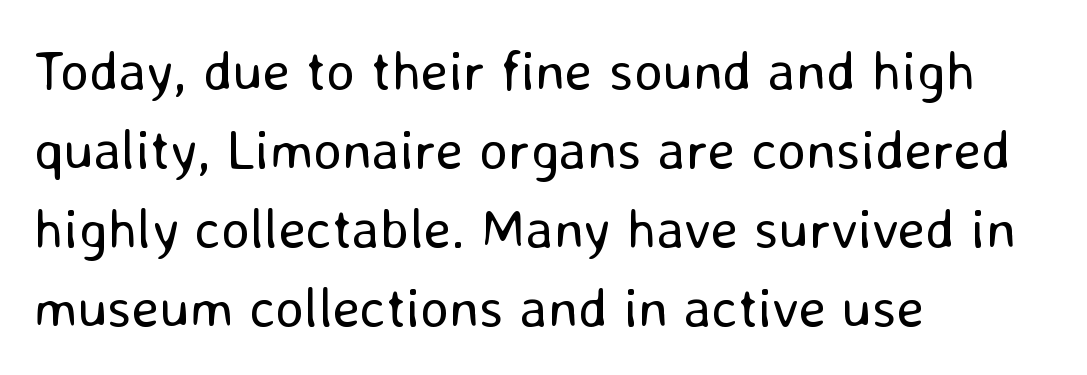
{"serif": "no", "italic": "no", "bold": "no", "weight": "regular", "width": "normal", "stroke_contrast": "low", "x_height": "medium", "monospaced": "no", "underline": "no", "align": "left", "line_spacing": "normal", "line_spacing_ratio": 1.41, "letter_spacing": "normal", "letter_spacing_em": 0.0, "glyph_px": 56}
